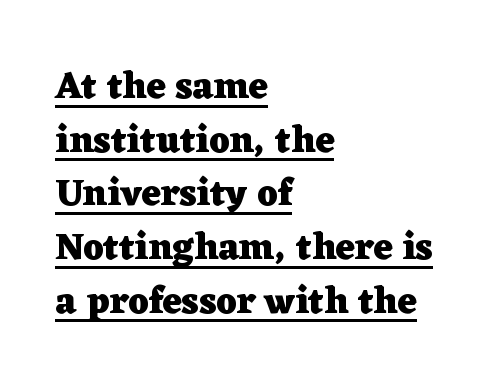
The block of text has a typical density, with ordinary space between rows. Note: serifs present on the glyphs. The gaps between neighbouring characters are ordinary and unremarkable. Italic? Not at all — the glyphs are vertical.
